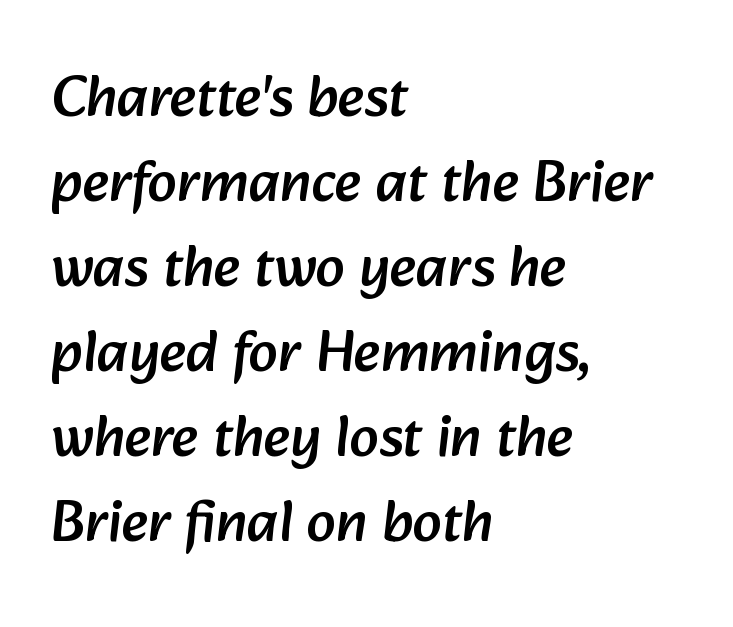
Caption: multi-line text, flush left, ragged right. Each letter keeps its own natural width here, so spacing adapts to shape. Glyph-to-glyph distance matches everyday printed text. The rendering uses a moderate line-height, typical for paragraphs. The string is rendered with underlining switched off.
